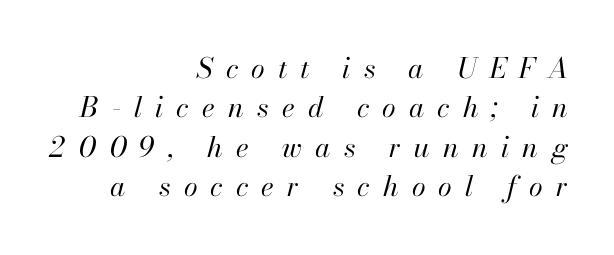
Italic: yes, the glyphs are oblique. Tracking value appears strongly positive — letters spread wide. No chunkiness to these letters — they're not bold. The typesetter chose a ragged-left arrangement here.
